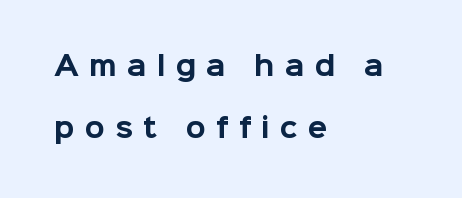
{"italic": "no", "bold": "yes", "underline": "no", "align": "left", "line_spacing": "loose", "line_spacing_ratio": 2.39, "letter_spacing": "wide", "letter_spacing_em": 0.39, "glyph_px": 26}
